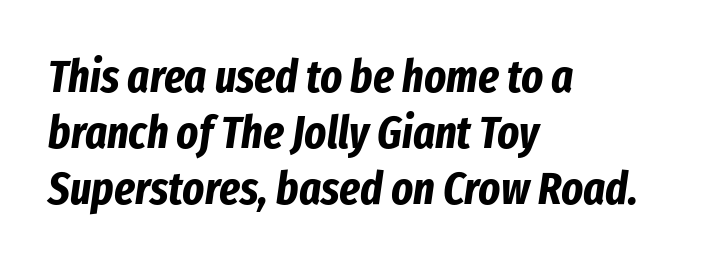
The image shows 46 px bold, condensed type, italic (leaning right); set left-aligned, line spacing 1.22x, normal letter spacing, not underlined; low stroke contrast and a medium x-height.
